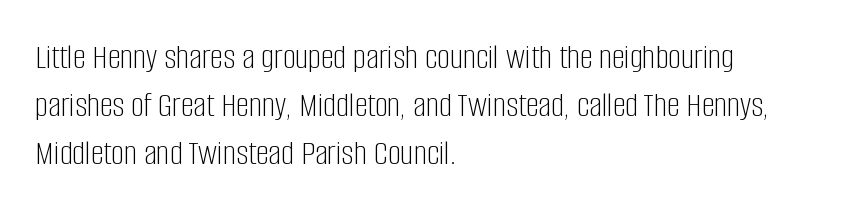
Q: Is the text bold? A: No.
Q: Is the text italic (slanted)? A: No, it is upright.
Q: Is the typeface a serif or a sans-serif typeface? A: Sans-serif.
Q: Is the text underlined? A: No.
Q: How is the paragraph aligned? A: Left-aligned.
Q: Is the spacing between letters normal or unusually wide? A: Normal.
Q: Is the spacing between lines tight, normal or loose? A: Normal.
Q: Width (condensed, normal, or wide)? A: Condensed.
Q: Stroke contrast? A: Low.
Q: x-height? A: Large.
Q: Monospaced? A: No.
